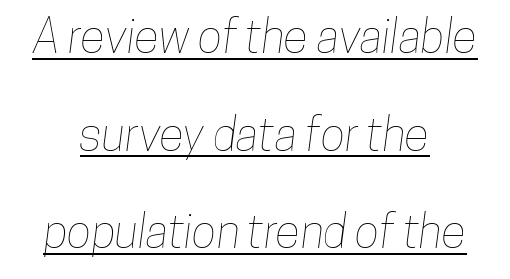
The letterforms sit shoulder to shoulder at normal distance. Regarding leading, the lines here are spaced well apart. One-word summary of the alignment: center. Note the varied advance widths — an 'i' is clearly narrower than an 'm'.
